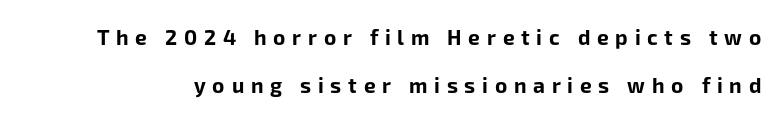
{"italic": "no", "bold": "yes", "underline": "no", "line_spacing": "loose", "line_spacing_ratio": 2.28, "letter_spacing": "wide", "letter_spacing_em": 0.32, "glyph_px": 21}
